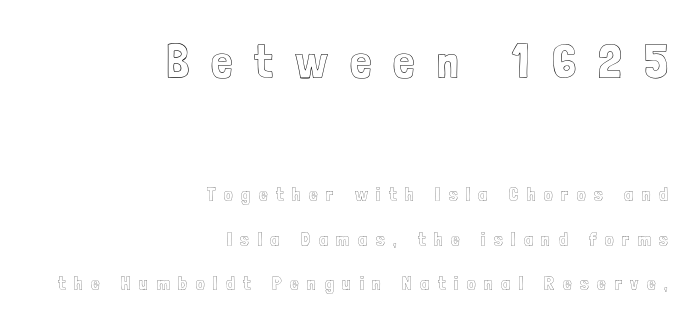
Q: Is the text italic (slanted)? A: No, it is upright.
Q: Is the text underlined? A: No.
Q: How is the paragraph aligned? A: Right-aligned.
Q: Is the spacing between letters normal or unusually wide? A: Unusually wide.
Q: Is the spacing between lines tight, normal or loose? A: Loose.
Q: Which block of text is set in a larger size, the first (top) or the second (bottom)? A: The first (top) one.
Q: Width (condensed, normal, or wide)? A: Condensed.
Q: x-height? A: Medium.
Q: Monospaced? A: No.
